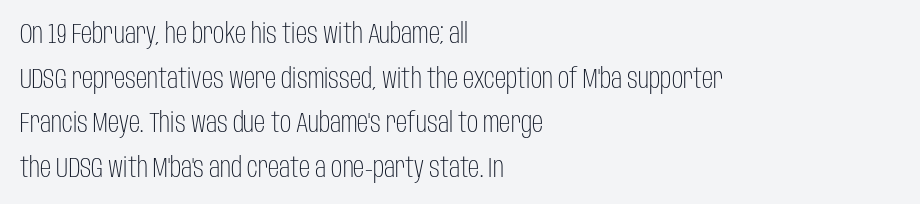
The vertical gap from one line to the next is medium. Alignment: flush left. Caption: standard tracking, unaltered. The string is rendered with underlining switched off.
